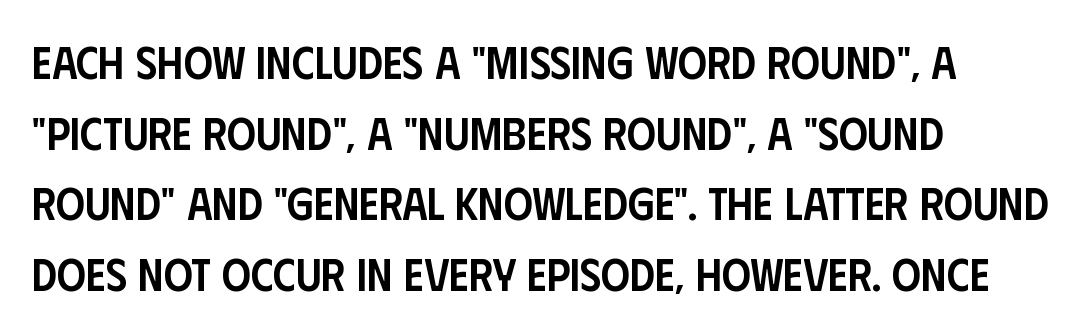
The image shows 45 px semibold, condensed sans-serif type, upright; set left-aligned, normal line spacing (1.57x), normal letter spacing, not underlined; low stroke contrast and a large x-height.
